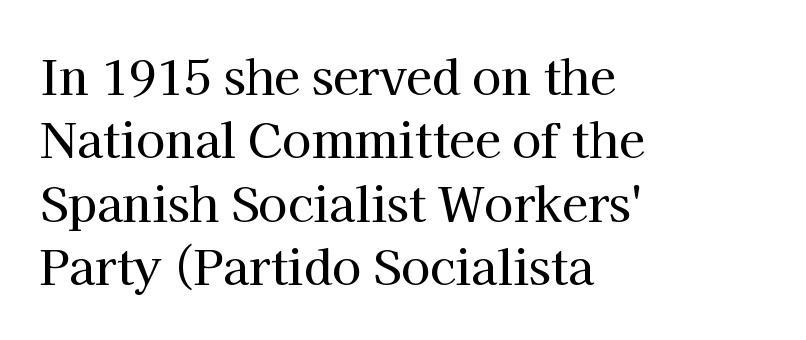
{"serif": "yes", "italic": "no", "width": "normal", "stroke_contrast": "high", "x_height": "medium", "monospaced": "no", "underline": "no", "align": "left", "line_spacing": "normal", "line_spacing_ratio": 1.35, "letter_spacing": "normal", "letter_spacing_em": 0.0, "glyph_px": 47}
